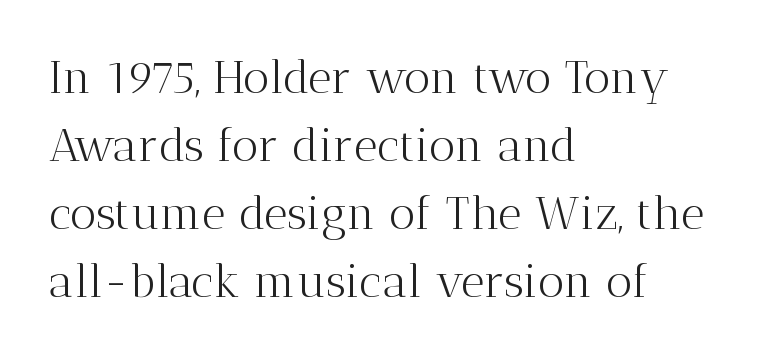
{"serif": "yes", "italic": "no", "bold": "no", "weight": "light", "width": "normal", "stroke_contrast": "medium", "x_height": "medium", "monospaced": "no", "underline": "no", "align": "left", "line_spacing": "normal", "line_spacing_ratio": 1.48, "letter_spacing": "normal", "letter_spacing_em": 0.0, "glyph_px": 46}
